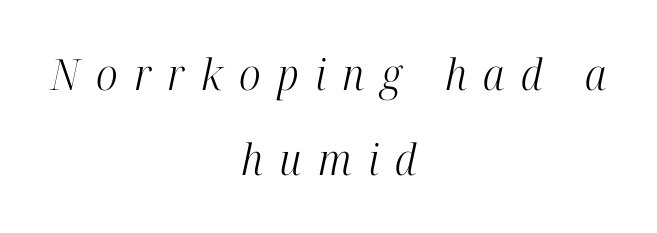
Each letter's strokes conclude with small projecting serifs. The characters are drawn with everyday or finer stroke widths. The face used here is proportionally spaced, like ordinary book or web type. An italicized treatment has been applied to the whole sample. The line-height multiplier appears high, well above default. Which margin do the lines hug? Neither — every line sits in the middle.
